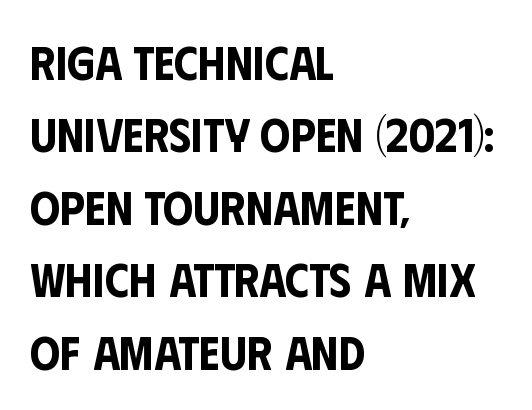
Here the glyphs are tracked normally, forming tight word shapes. Characters remain perfectly vertical along every line. Are there feet on the stems? There aren't — it's a sans. Quick note: underline off.
